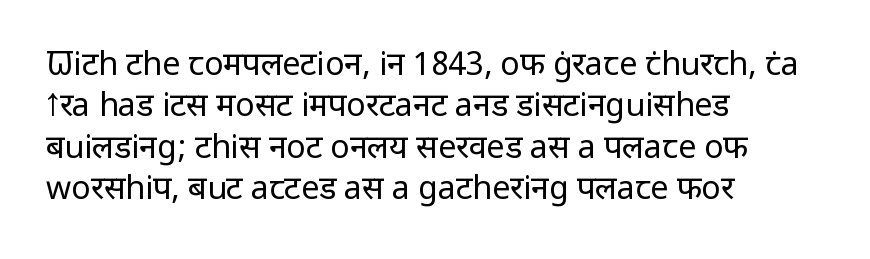
If you drew a ruler down the left edge, every line would touch it. Summary of weight: not heavy and not bold. The space beneath each line is pristine and unruled. Think of a printed novel: that variable character pitch is what you see here. Interline gaps are of average width in this sample.
